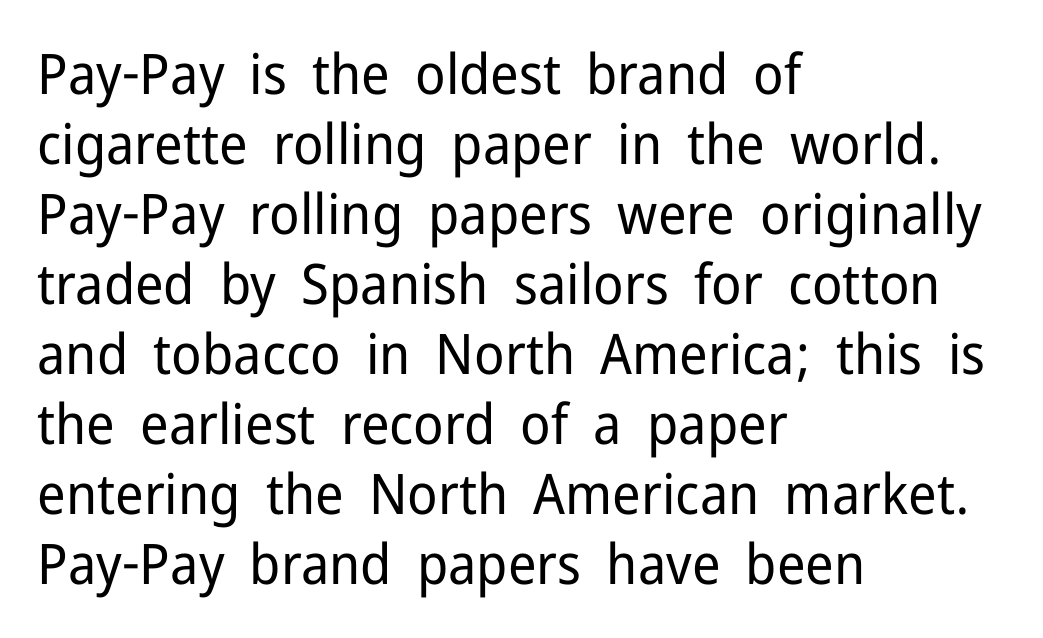
A typesetter would call this proportional, since set widths differ per character. A normal amount of white space separates one row of letters from the next. The glyphs are unaccompanied by any horizontal stroke below them. The font is comparable to plain body text, perhaps lighter. The letters carry no serifs — their stems end cleanly without finishing strokes.
